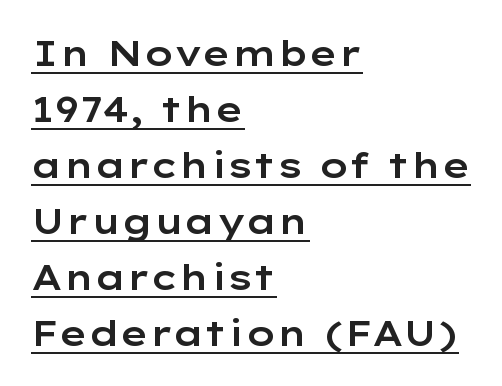
The image shows 35 px wide sans-serif type, upright; set left-aligned, normal line spacing (1.6x), normal letter spacing, underlined; low stroke contrast and a medium x-height.
